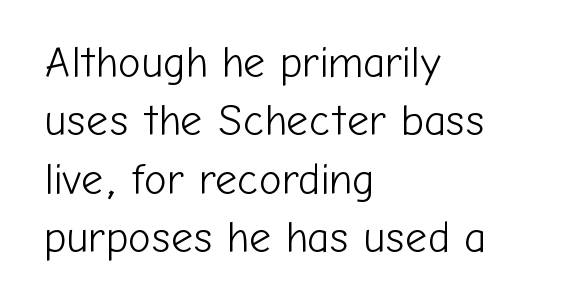
{"serif": "no", "italic": "no", "bold": "no", "weight": "light", "width": "normal", "stroke_contrast": "low", "x_height": "medium", "monospaced": "no", "underline": "no", "align": "left", "line_spacing": "normal", "line_spacing_ratio": 1.36, "letter_spacing": "normal", "letter_spacing_em": 0.0, "glyph_px": 43}
